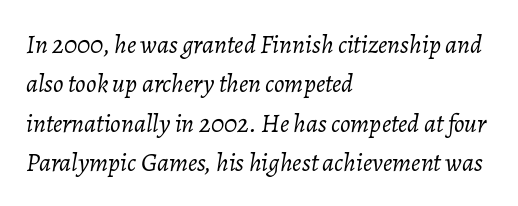
Whoever set this chose a conventional vertical rhythm. The specimen omits any rule beneath the text block's lines. Rendered with sloped, italic letterforms. Line starts are locked; line ends wander.
